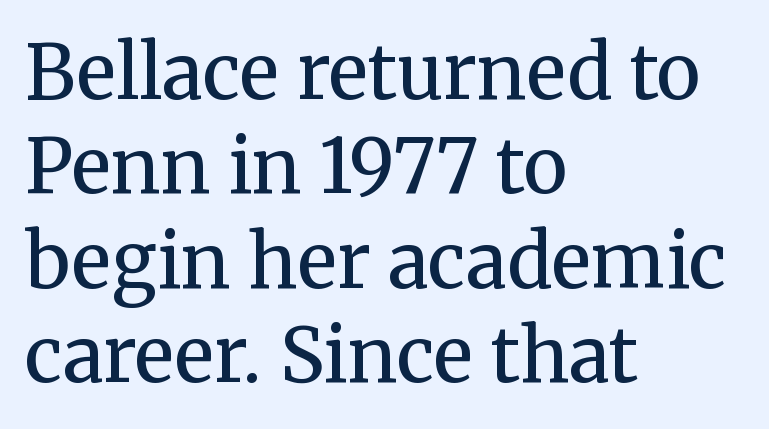
{"serif": "yes", "italic": "no", "bold": "no", "weight": "regular", "width": "normal", "stroke_contrast": "medium", "x_height": "medium", "monospaced": "no", "underline": "no", "align": "left", "line_spacing": "normal", "line_spacing_ratio": 1.26, "letter_spacing": "normal", "letter_spacing_em": 0.0, "glyph_px": 75}
